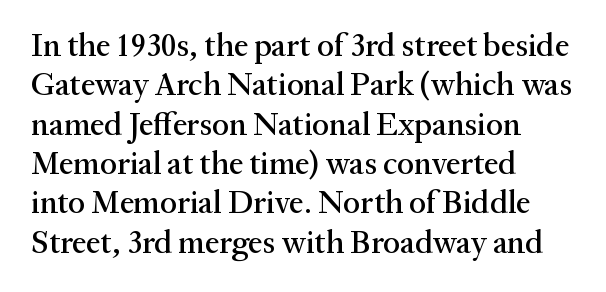
{"serif": "yes", "italic": "no", "width": "normal", "stroke_contrast": "medium", "x_height": "medium", "monospaced": "no", "underline": "no", "align": "left", "line_spacing_ratio": 1.23, "letter_spacing": "normal", "letter_spacing_em": 0.0, "glyph_px": 32}
